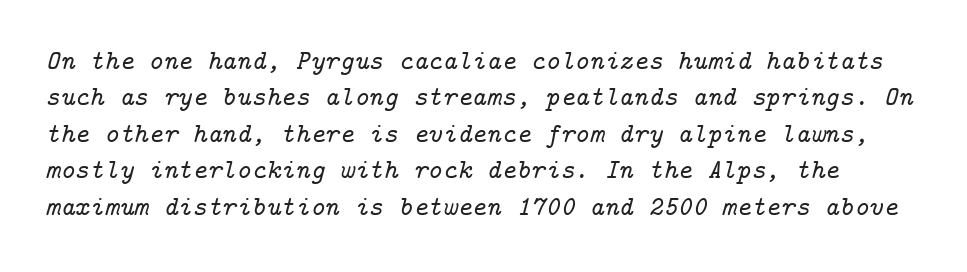
{"serif": "yes", "italic": "yes", "lean": "right", "slant_degrees": 14, "width": "normal", "stroke_contrast": "low", "x_height": "medium", "underline": "no", "line_spacing": "normal", "line_spacing_ratio": 1.3, "letter_spacing": "normal", "letter_spacing_em": 0.0, "glyph_px": 28}
